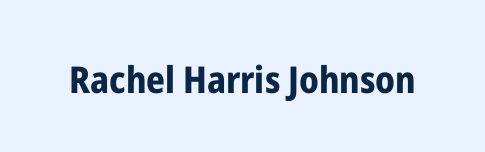
{"serif": "no", "italic": "no", "bold": "yes", "weight": "bold", "width": "condensed", "stroke_contrast": "low", "x_height": "medium", "monospaced": "no", "underline": "no", "letter_spacing": "normal", "letter_spacing_em": 0.0, "glyph_px": 37}
